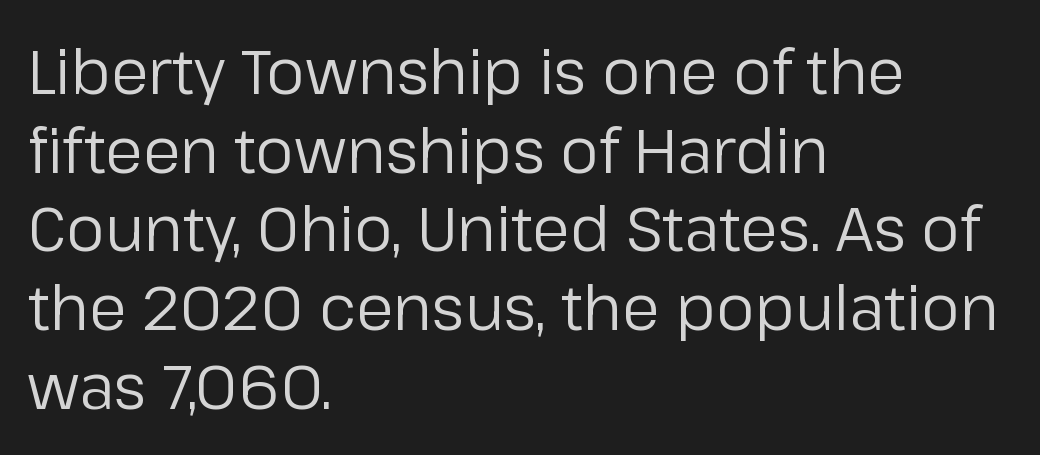
The image shows 61 px regular-weight sans-serif type, upright; set left-aligned, normal line spacing (1.29x), normal letter spacing, not underlined; low stroke contrast and a medium x-height.
